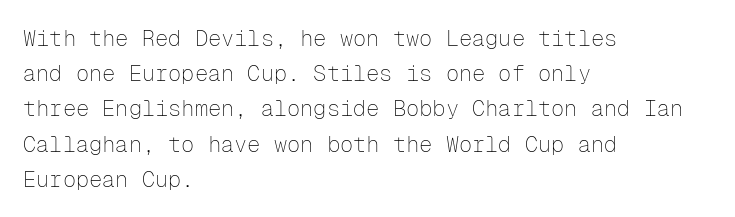
A quiet, ordinary-to-light weight characterises the typeface. Default kerning and tracking; the words read as compact shapes. These lines stack with their left ends in a neat column. The leading is moderate, giving the passage an even texture.
